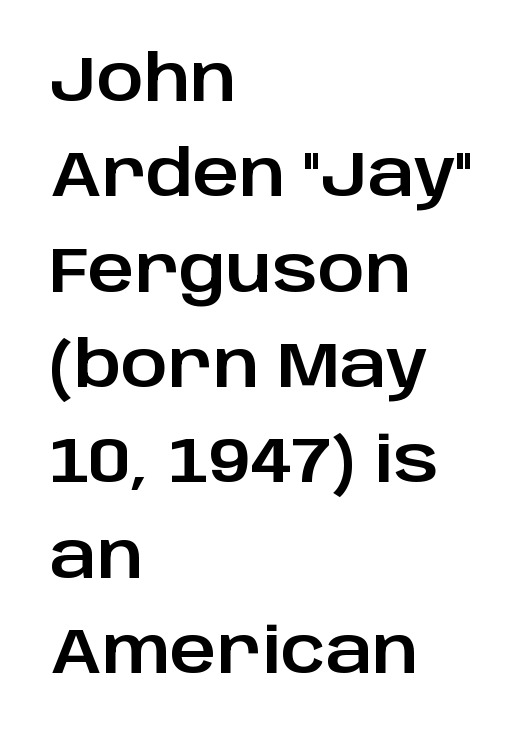
Note the varied advance widths — an 'i' is clearly narrower than an 'm'. The line texture is even and compact thanks to regular tracking. The passage is arranged the way most books set body copy — flush left. A clean baseline with only descenders dipping below it. Posture: vertical. Observe the absence of serifs on each vertical stroke in this sample.
